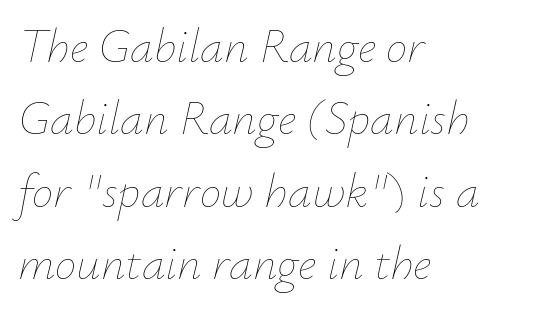
{"italic": "yes", "lean": "right", "slant_degrees": 12, "bold": "no", "weight": "thin", "width": "normal", "stroke_contrast": "low", "x_height": "small", "monospaced": "no", "underline": "no", "align": "left", "line_spacing": "normal", "line_spacing_ratio": 1.51, "letter_spacing": "normal", "letter_spacing_em": 0.0, "glyph_px": 48}
